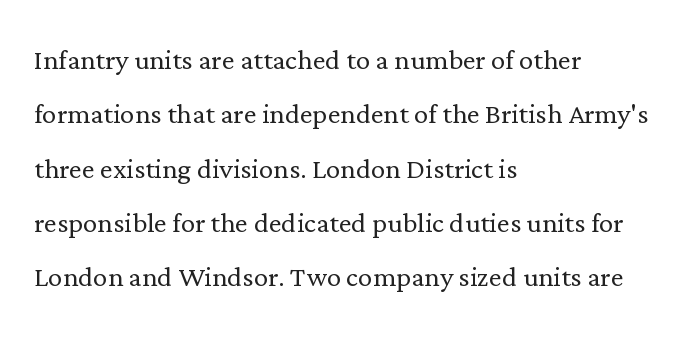
{"serif": "yes", "italic": "no", "bold": "no", "weight": "light", "width": "normal", "stroke_contrast": "low", "x_height": "medium", "monospaced": "no", "underline": "no", "align": "left", "line_spacing": "normal", "line_spacing_ratio": 1.51, "letter_spacing": "normal", "letter_spacing_em": 0.0, "glyph_px": 36}
